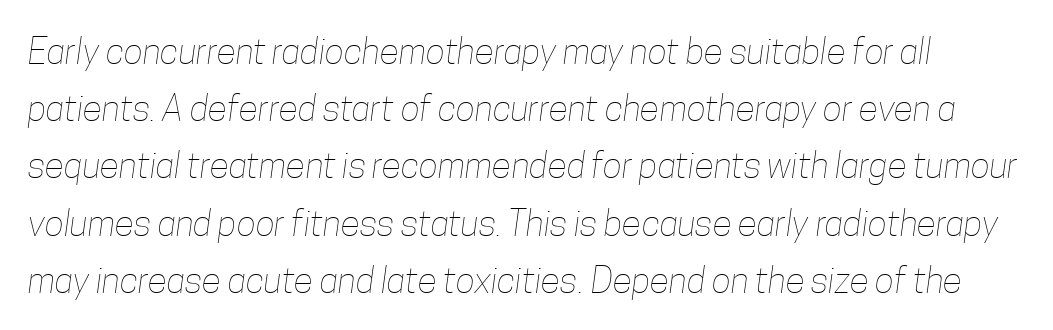
Q: Is the text bold? A: No.
Q: Is the text underlined? A: No.
Q: Is the spacing between letters normal or unusually wide? A: Normal.
Q: Is the spacing between lines tight, normal or loose? A: Normal.
Q: Width (condensed, normal, or wide)? A: Condensed.
Q: Stroke contrast? A: Low.
Q: x-height? A: Medium.
Q: Monospaced? A: No.
